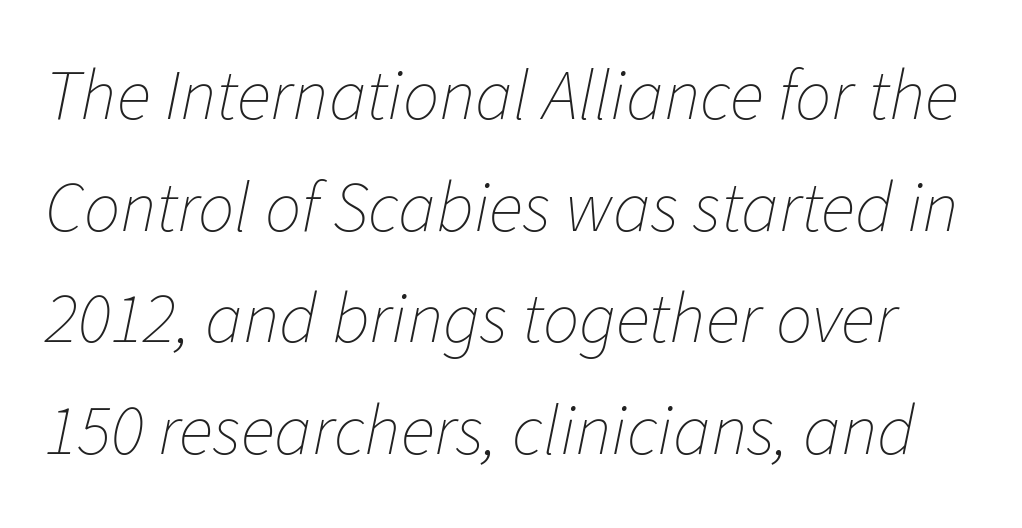
Q: Is the text bold? A: No.
Q: Is the text italic (slanted)? A: Yes, it leans right by about 11 degrees.
Q: Is the text underlined? A: No.
Q: Is the spacing between letters normal or unusually wide? A: Normal.
Q: Is the spacing between lines tight, normal or loose? A: Normal.
Q: Width (condensed, normal, or wide)? A: Normal.
Q: Stroke contrast? A: Low.
Q: x-height? A: Medium.
Q: Monospaced? A: No.
